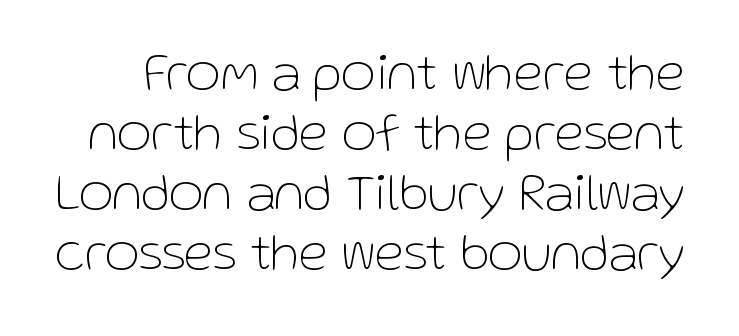
The type sits square on the baseline with zero lean. No word sits above an underline. Summary of vertical rhythm: compact, with narrow interline spacing. The face looks like a standard text weight, possibly lighter.
